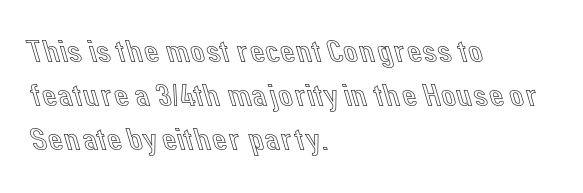
{"width": "normal", "x_height": "medium", "monospaced": "no", "underline": "no", "align": "left", "line_spacing": "normal", "line_spacing_ratio": 1.34, "letter_spacing": "normal", "letter_spacing_em": 0.0, "glyph_px": 33}
